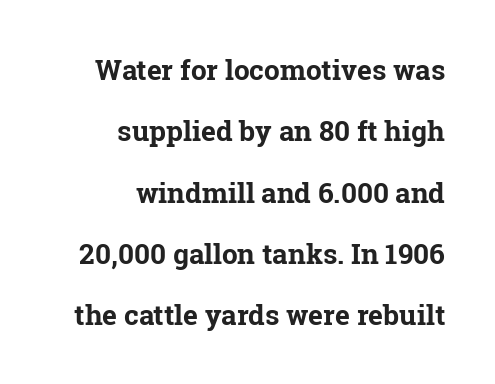
The image shows 28 px bold serif type, upright; set right-aligned, loose line spacing (2.19x), normal letter spacing, not underlined; low stroke contrast and a medium x-height.
